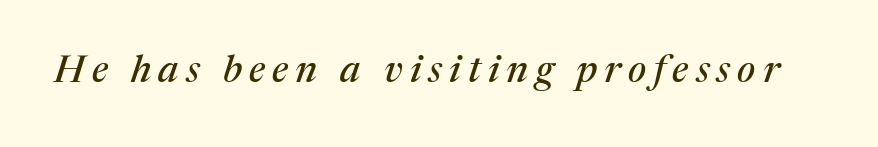
{"serif": "yes", "italic": "yes", "lean": "right", "slant_degrees": 17, "width": "normal", "stroke_contrast": "medium", "x_height": "medium", "monospaced": "no", "underline": "no", "glyph_px": 38}
